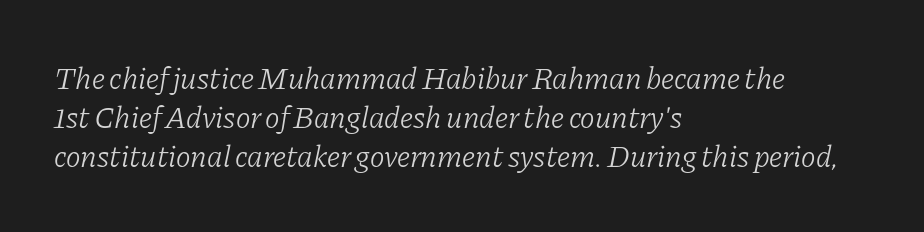
Q: Is the text bold? A: No.
Q: Is the text italic (slanted)? A: Yes, it leans right by about 11 degrees.
Q: Is the typeface a serif or a sans-serif typeface? A: Serif.
Q: Is the text underlined? A: No.
Q: How is the paragraph aligned? A: Left-aligned.
Q: Is the spacing between letters normal or unusually wide? A: Normal.
Q: Is the spacing between lines tight, normal or loose? A: Normal.
Q: Width (condensed, normal, or wide)? A: Normal.
Q: Stroke contrast? A: Low.
Q: x-height? A: Medium.
Q: Monospaced? A: No.
